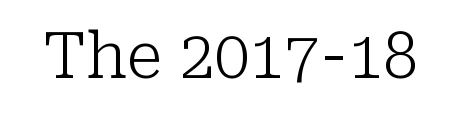
The image shows 63 px light serif type, upright; set normal letter spacing, not underlined; low stroke contrast and a medium x-height.
